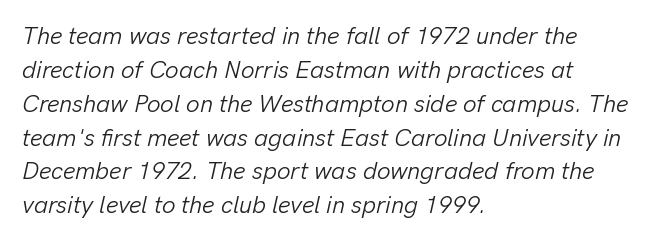
{"italic": "yes", "lean": "right", "slant_degrees": 13, "bold": "no", "underline": "no", "align": "left", "line_spacing": "normal", "line_spacing_ratio": 1.41, "letter_spacing": "normal", "letter_spacing_em": 0.0, "glyph_px": 24}
